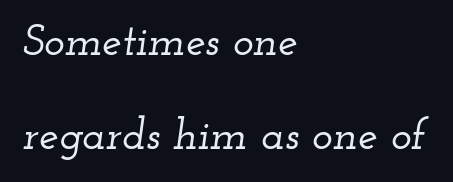
Q: Is the text italic (slanted)? A: Yes, it leans right by about 12 degrees.
Q: Is the typeface a serif or a sans-serif typeface? A: Serif.
Q: Is the text underlined? A: No.
Q: How is the paragraph aligned? A: Left-aligned.
Q: Is the spacing between letters normal or unusually wide? A: Normal.
Q: Is the spacing between lines tight, normal or loose? A: Loose.
Q: Width (condensed, normal, or wide)? A: Wide.
Q: Stroke contrast? A: Low.
Q: x-height? A: Small.
Q: Monospaced? A: No.
